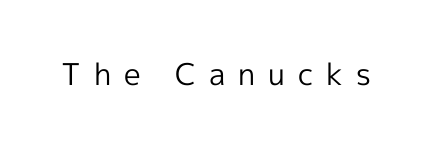
The image shows 30 px regular-weight sans-serif type, upright; set unusually wide letter spacing (+0.43 em), not underlined; a medium x-height.
